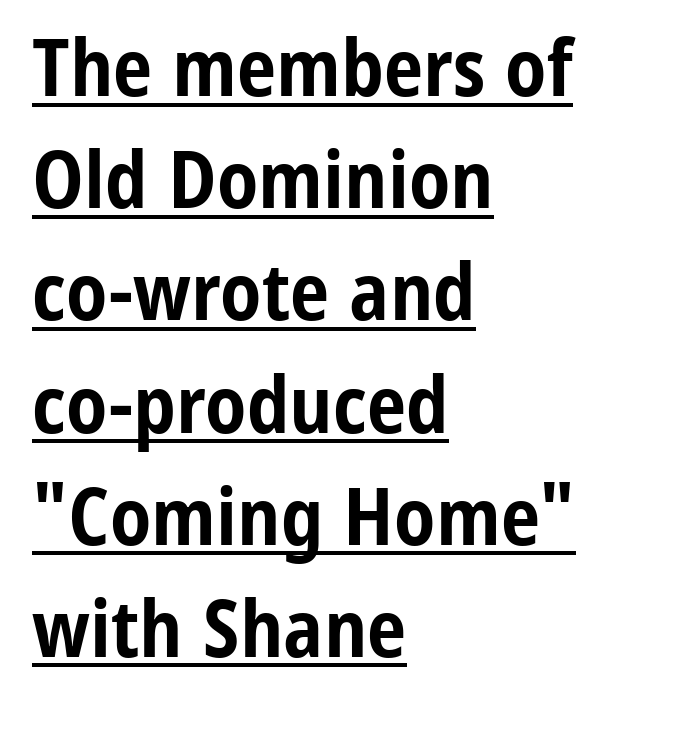
Q: Is the text bold? A: Yes.
Q: Is the text italic (slanted)? A: No, it is upright.
Q: Is the typeface a serif or a sans-serif typeface? A: Sans-serif.
Q: Is the text underlined? A: Yes.
Q: How is the paragraph aligned? A: Left-aligned.
Q: Is the spacing between letters normal or unusually wide? A: Normal.
Q: Is the spacing between lines tight, normal or loose? A: Normal.
Q: Width (condensed, normal, or wide)? A: Condensed.
Q: Stroke contrast? A: Low.
Q: x-height? A: Medium.
Q: Monospaced? A: No.
